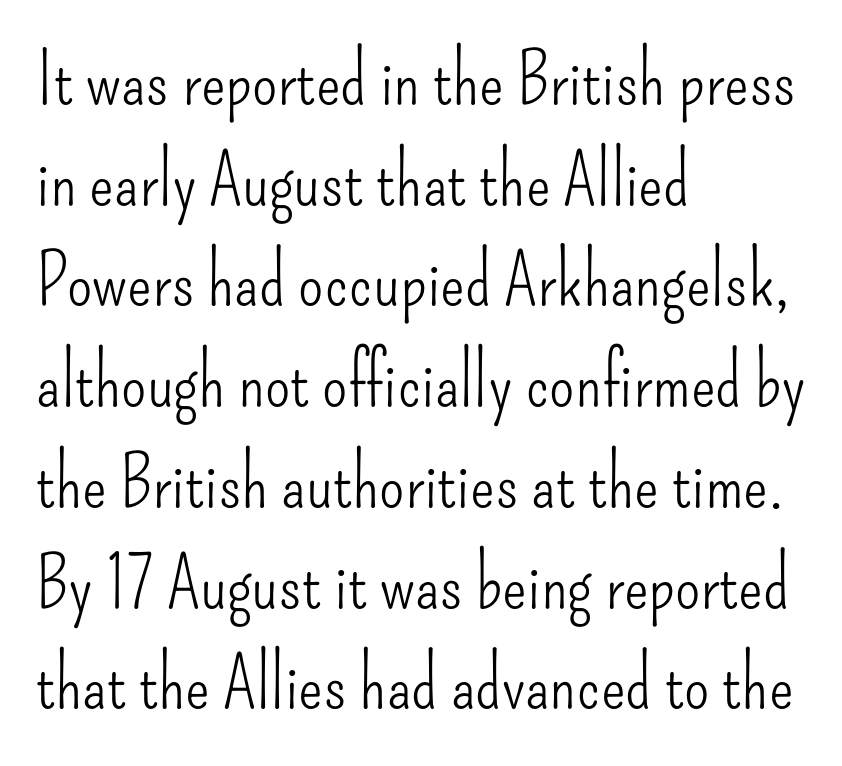
Q: Is the text bold? A: No.
Q: Is the text italic (slanted)? A: No, it is upright.
Q: Is the typeface a serif or a sans-serif typeface? A: Sans-serif.
Q: Is the text underlined? A: No.
Q: How is the paragraph aligned? A: Left-aligned.
Q: Is the spacing between letters normal or unusually wide? A: Normal.
Q: Is the spacing between lines tight, normal or loose? A: Normal.
Q: Width (condensed, normal, or wide)? A: Condensed.
Q: Stroke contrast? A: Low.
Q: x-height? A: Small.
Q: Monospaced? A: No.
